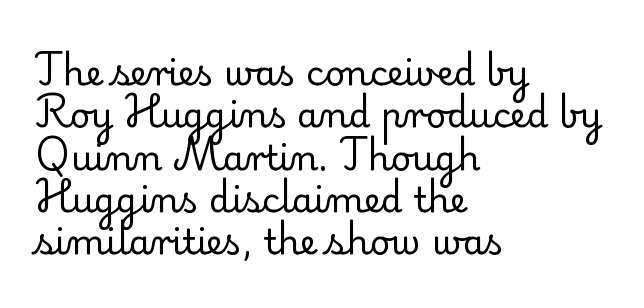
Any mark beneath the type? The region is blank. Letter spacing: default. Think standard paragraph weight, or any step lighter than that. Every character sits straight up, as roman type does.
